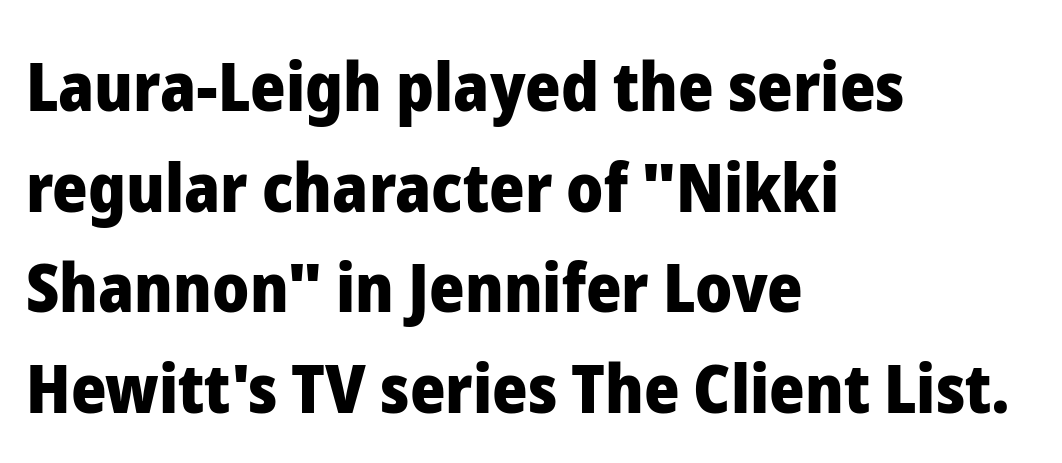
The image shows 68 px heavy sans-serif type, upright; set left-aligned, normal line spacing (1.48x), normal letter spacing, not underlined; low stroke contrast and a medium x-height.
